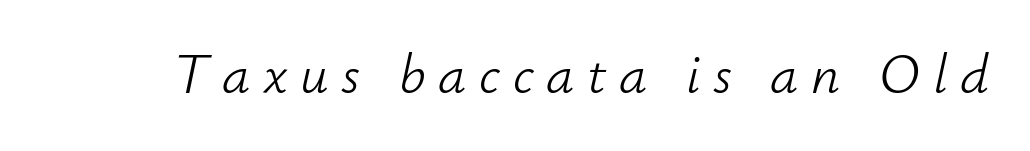
{"italic": "yes", "lean": "right", "slant_degrees": 12, "bold": "no", "weight": "light", "width": "normal", "stroke_contrast": "low", "x_height": "small", "monospaced": "no", "underline": "no", "letter_spacing": "wide", "letter_spacing_em": 0.23, "glyph_px": 56}
